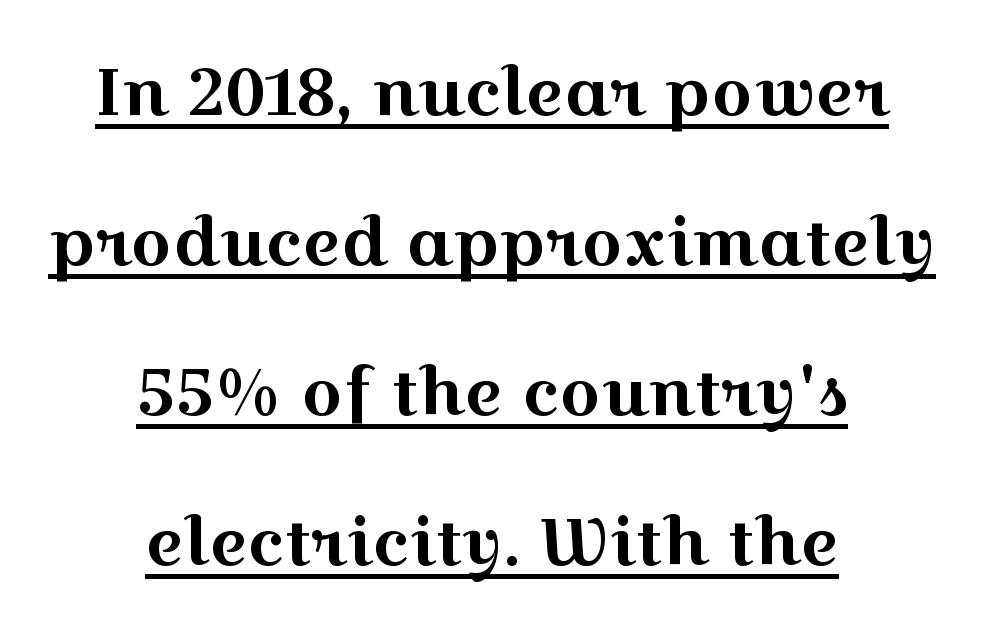
{"serif": "yes", "italic": "no", "width": "wide", "x_height": "medium", "monospaced": "no", "underline": "yes", "align": "center", "line_spacing": "loose", "line_spacing_ratio": 2.31, "letter_spacing": "normal", "letter_spacing_em": 0.0, "glyph_px": 65}
